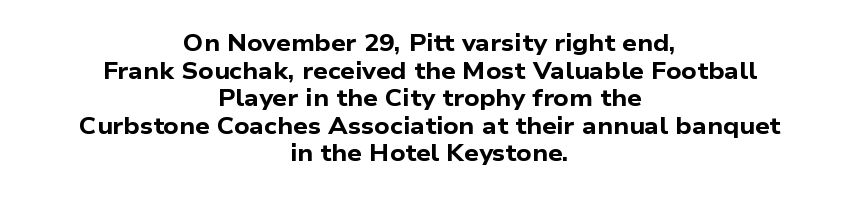
Compared with a flush-left layout, this one balances lines on the center instead. Quick note: underline off. These lines carry a lot of weight — the face is fully bold. Each word holds together tightly as a unit, with standard inter-letter gaps.
